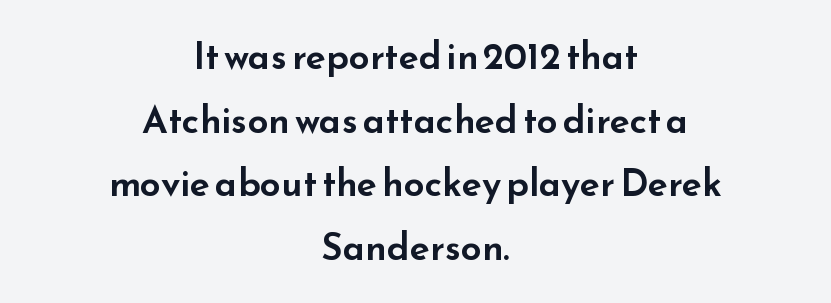
The image shows 37 px wide sans-serif type, upright; set centered, line spacing 1.72x, normal letter spacing, not underlined; low stroke contrast and a small x-height.
